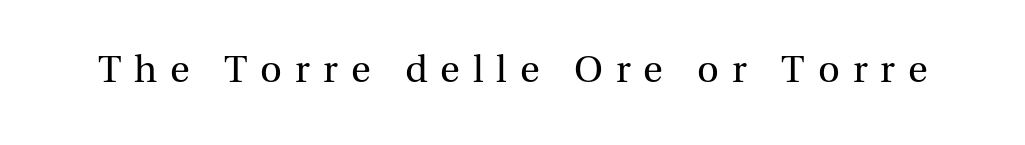
The area under the type is left untouched. What stands out about the letter spacing? Its width — letters are far apart. Bold? No — there's no thickening of the strokes. Typographically, this falls in the serif category. The passage shown is typed in a proportional face where columns would drift. Vertical strokes here are truly vertical.
